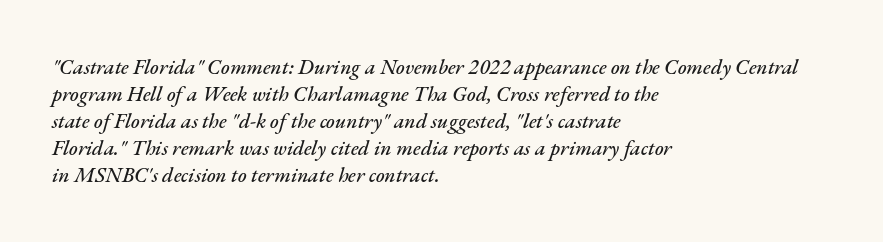
{"italic": "yes", "lean": "right", "slant_degrees": 17, "underline": "no", "align": "left", "line_spacing": "normal", "line_spacing_ratio": 1.29, "letter_spacing": "normal", "letter_spacing_em": 0.0, "glyph_px": 21}
